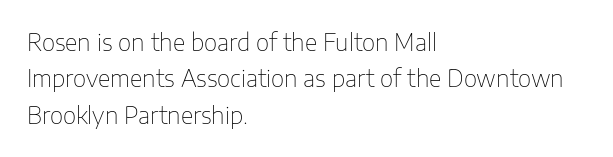
{"italic": "no", "bold": "no", "underline": "no", "align": "left", "line_spacing": "normal", "line_spacing_ratio": 1.58, "letter_spacing": "normal", "letter_spacing_em": 0.0, "glyph_px": 23}
